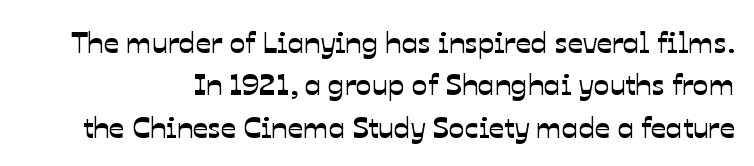
{"serif": "no", "width": "normal", "stroke_contrast": "low", "x_height": "medium", "monospaced": "no", "underline": "no", "line_spacing": "normal", "line_spacing_ratio": 1.41, "letter_spacing": "normal", "letter_spacing_em": 0.0, "glyph_px": 30}
